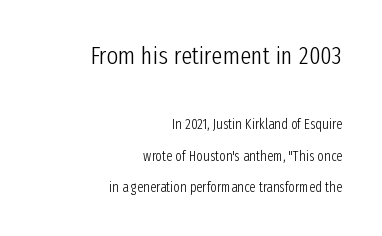
Leading is clearly above the norm, producing a sparse column. Ordinary non-slanted type is in use. The block sitting higher on the canvas is the one with enlarged characters. Nothing heavy about these letters — not bold at all.
